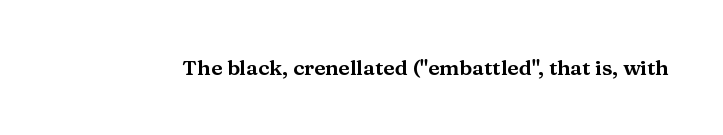
{"italic": "no", "underline": "no", "letter_spacing": "normal", "letter_spacing_em": 0.0, "glyph_px": 21}
